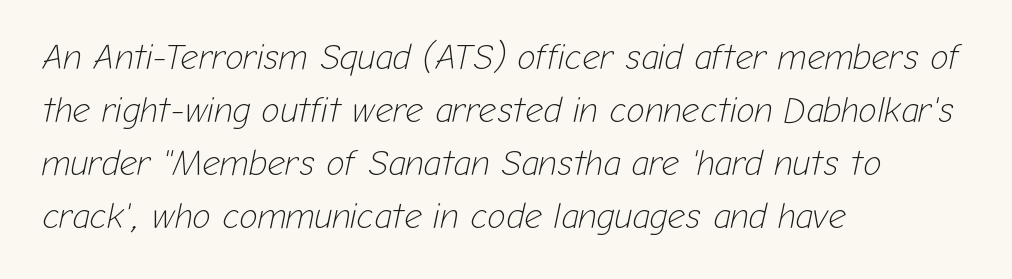
Horizontal alignment here is leftward, the default for most running prose. Nobody drew a line under any word here. A typesetter would call this leading conventional body-copy spacing. Vertical stems look standard width or narrower in stroke. Words appear dense and cohesive because spacing is normal. The glyphs look as if they've been sheared to an angle.
